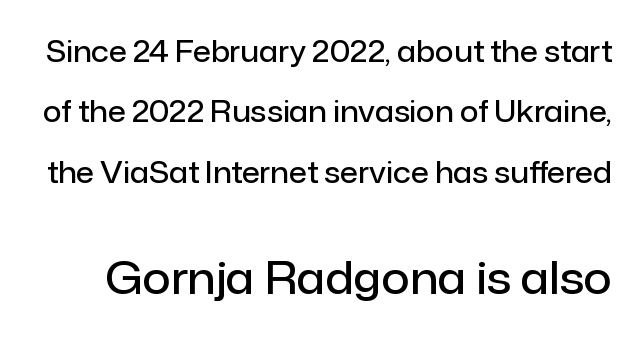
{"serif": "no", "italic": "no", "bold": "semi", "weight": "semibold", "width": "normal", "stroke_contrast": "low", "x_height": "medium", "monospaced": "no", "underline": "no", "line_spacing": "loose", "line_spacing_ratio": 2.08, "letter_spacing": "normal", "letter_spacing_em": 0.0, "larger_block": "second", "size_ratio": 1.52, "glyph_px": 44}
